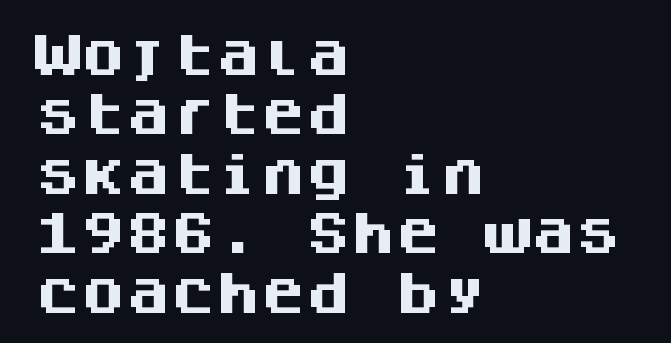
Q: Is the text bold? A: Yes.
Q: Is the text italic (slanted)? A: No, it is upright.
Q: Is the typeface a serif or a sans-serif typeface? A: Sans-serif.
Q: Is the text underlined? A: No.
Q: How is the paragraph aligned? A: Left-aligned.
Q: Is the spacing between letters normal or unusually wide? A: Normal.
Q: Is the spacing between lines tight, normal or loose? A: Normal.
Q: Width (condensed, normal, or wide)? A: Normal.
Q: Stroke contrast? A: Medium.
Q: x-height? A: Large.
Q: Monospaced? A: Yes.
